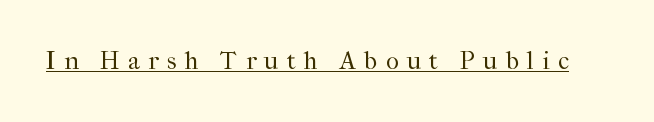
Q: Is the text bold? A: No.
Q: Is the text italic (slanted)? A: No, it is upright.
Q: Is the text underlined? A: Yes.
Q: Is the spacing between letters normal or unusually wide? A: Unusually wide.
